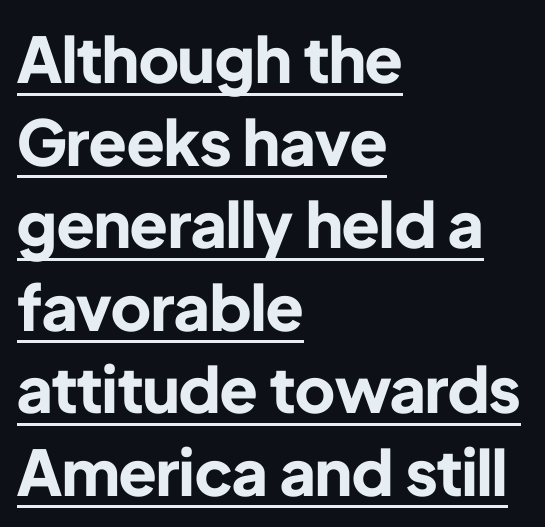
These lines stack with their left ends in a neat column. Its strokes are broad and dark, the hallmark of bold type. Observe the ordinary spacing: letters are neighbours, not strangers. The space between consecutive lines is moderate. Character widths vary here, with narrow letters taking less room than wide ones. The lettering stays uniformly vertical, giving the passage a roman look.
